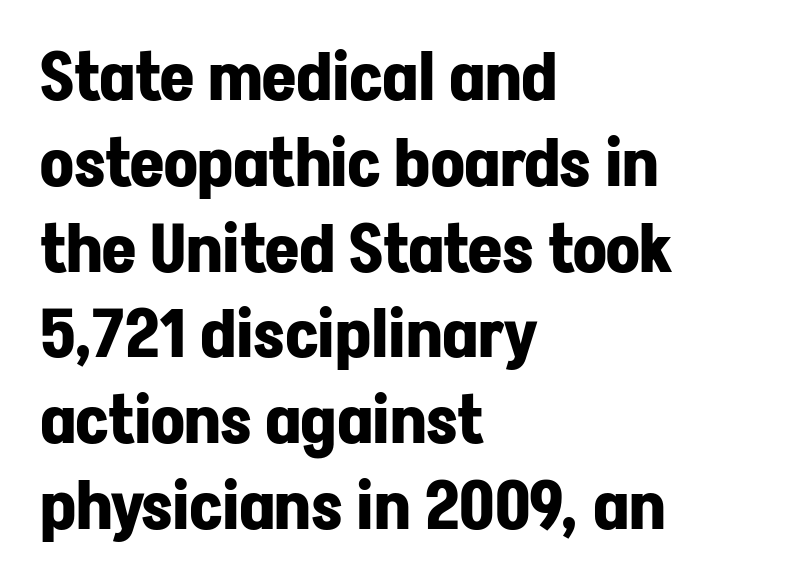
Look at the stroke-to-counter ratio: heavy, a bold. Casual observation: everything's shoved over to the left. Underlining? Definitely not there. This sample has the flowing, uneven cadence of proportional lettering. The rows are spaced the way most documents space them. Look at the tracking — it's just the regular setting, nothing added.
